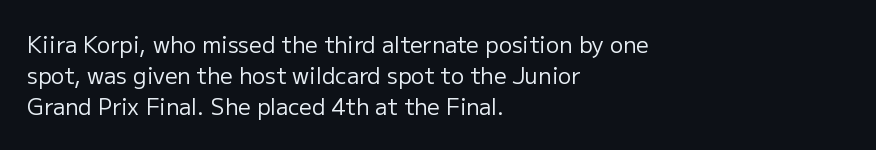
Every row of glyphs begins at an identical x-position on the left. The typesetting does not lean heavy: it is not bold. One glance says typical: line gaps are just what's usual. Underlining? Definitely not there.
